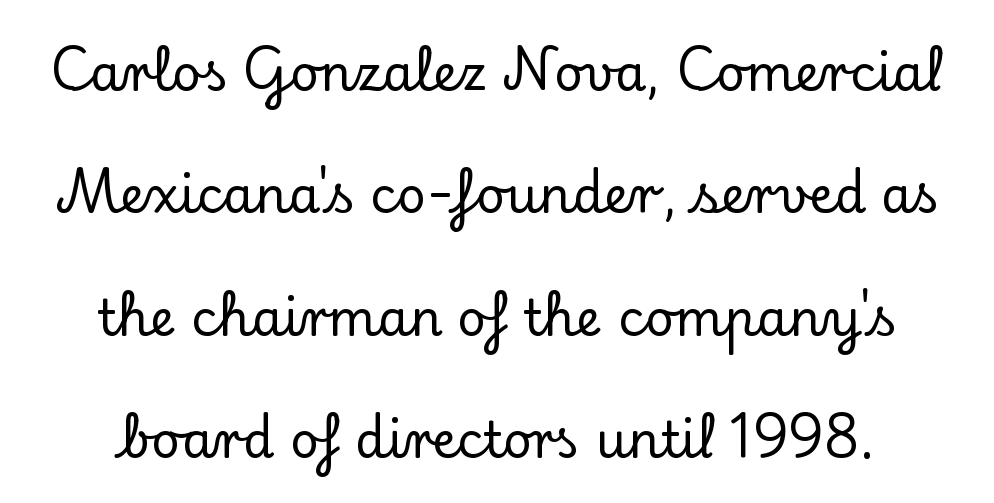
The passage shown is typed in a proportional face where columns would drift. The type family on display is of the serif kind. The gap between lines stays unmarked. One-word summary of the alignment: center. Unlike italic type, these characters show no tilt at all.
